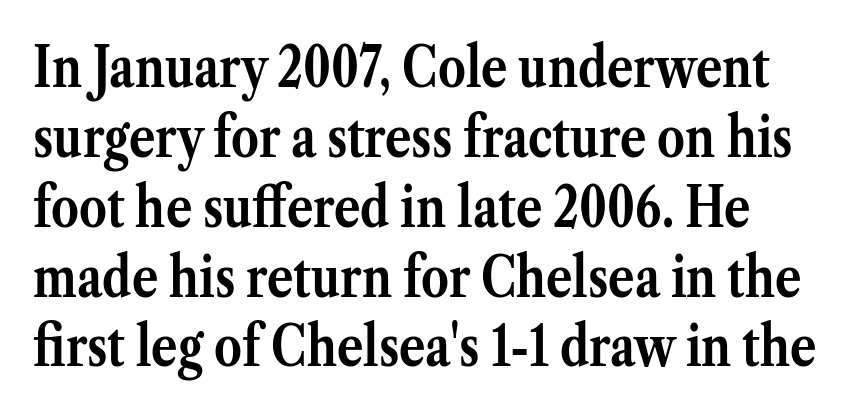
{"serif": "yes", "italic": "no", "bold": "yes", "weight": "semibold", "width": "normal", "stroke_contrast": "medium", "x_height": "medium", "monospaced": "no", "underline": "no", "align": "left", "line_spacing": "normal", "line_spacing_ratio": 1.27, "letter_spacing": "normal", "letter_spacing_em": 0.0, "glyph_px": 55}
